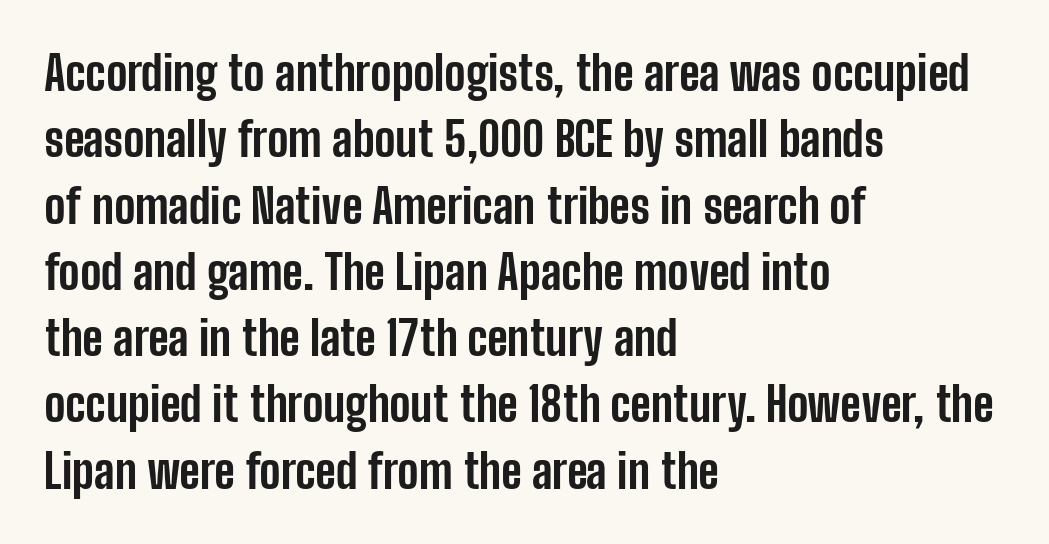
The image shows 47 px bold, condensed sans-serif type, upright; set left-aligned, normal line spacing (1.41x), normal letter spacing, not underlined; low stroke contrast and a medium x-height.
